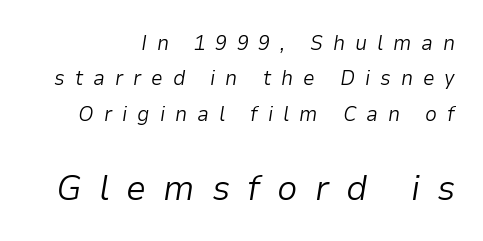
Normally led — the rows are evenly, conventionally spaced. Clear beneath every line of the passage. The second block has been scaled up relative to the first. Glyph-to-glyph distance is far greater than everyday printed text. Horizontally, the lines are justified to the trailing edge only.
